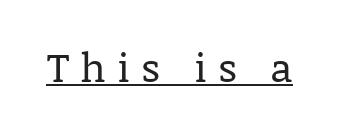
Q: Is the text bold? A: No.
Q: Is the text italic (slanted)? A: No, it is upright.
Q: Is the typeface a serif or a sans-serif typeface? A: Serif.
Q: Is the text underlined? A: Yes.
Q: Is the spacing between letters normal or unusually wide? A: Unusually wide.
Q: Width (condensed, normal, or wide)? A: Normal.
Q: Stroke contrast? A: Low.
Q: x-height? A: Large.
Q: Monospaced? A: No.
